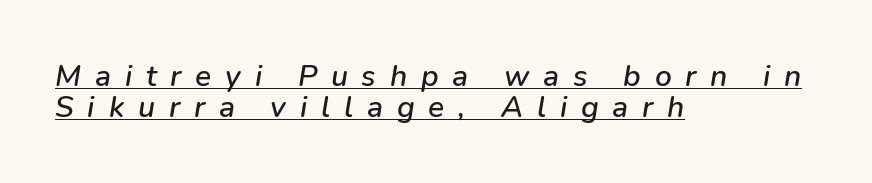
{"italic": "yes", "lean": "right", "slant_degrees": 9, "width": "normal", "stroke_contrast": "low", "x_height": "medium", "monospaced": "no", "underline": "yes", "align": "left", "line_spacing": "tight", "line_spacing_ratio": 1.03, "letter_spacing": "wide", "letter_spacing_em": 0.46, "glyph_px": 30}
